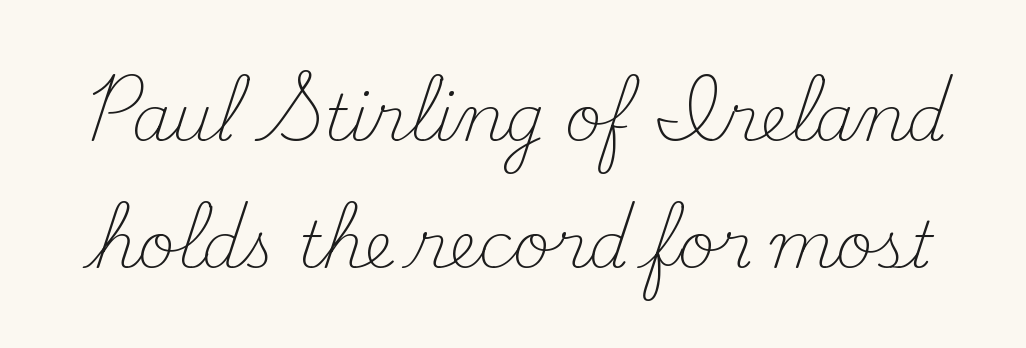
The image shows 64 px light serif type; set loose line spacing (1.98x), normal letter spacing, not underlined; medium stroke contrast and a small x-height.
